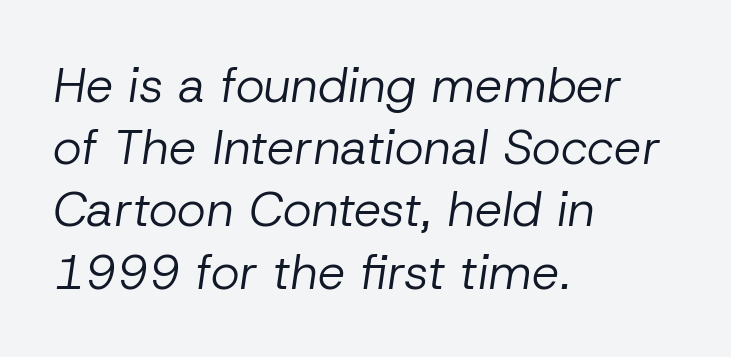
Horizontally, the lines are justified to the leading edge only. Honestly, the letter spacing is just normal — you wouldn't notice it. This is oblique type, the kind used for emphasis or titles. Words float on clear page, feet unadorned.
